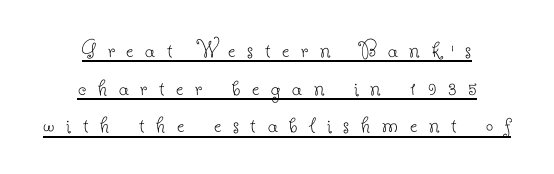
{"italic": "no", "bold": "no", "underline": "yes", "align": "center", "line_spacing": "normal", "line_spacing_ratio": 1.45, "letter_spacing": "wide", "letter_spacing_em": 0.45, "glyph_px": 26}
